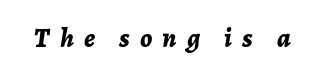
The image shows 27 px bold type, italic (leaning right); set unusually wide letter spacing (+0.38 em), not underlined.
